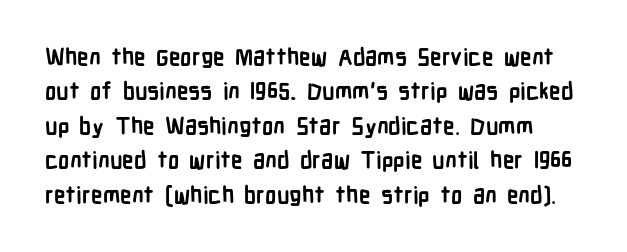
Q: Is the text bold? A: Yes.
Q: Is the text italic (slanted)? A: No, it is upright.
Q: Is the text underlined? A: No.
Q: Is the spacing between letters normal or unusually wide? A: Normal.
Q: Is the spacing between lines tight, normal or loose? A: Normal.
